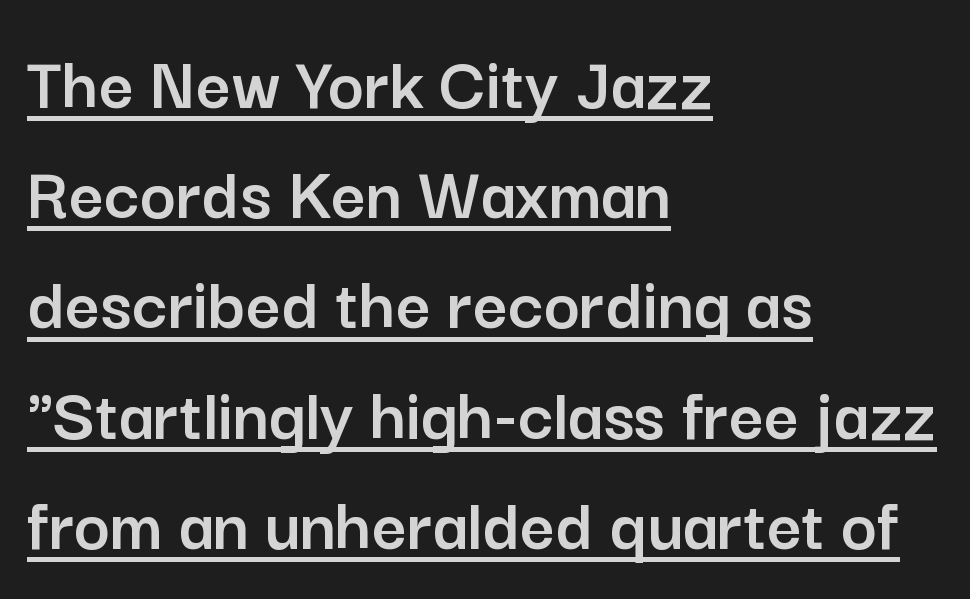
Each letter's strokes conclude bluntly, with no projecting serifs. The ragged edge is on the right, which tells us the setting is flush left. This sample carries an underscore along the baseline area. The face used here is rendered with its standard letterfit. This is roman type, the default non-slanted kind. Varying glyph widths throughout — classic text-font behaviour.
